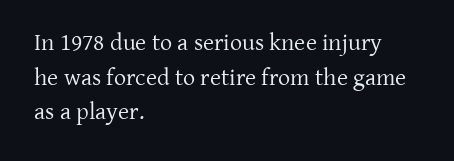
Regarding leading, the lines here are spaced in the standard way. The letters look calm and open, with moderate or lighter stems. Layout note: lines flush left. The rendering keeps characters at their native spacing. The lettering stays uniformly vertical, giving the passage a roman look. Underline: absent.
